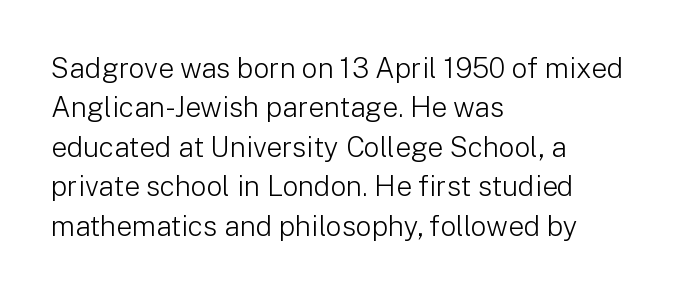
The image shows 28 px light sans-serif type, upright; set left-aligned, normal line spacing (1.41x), normal letter spacing, not underlined; low stroke contrast and a medium x-height.
